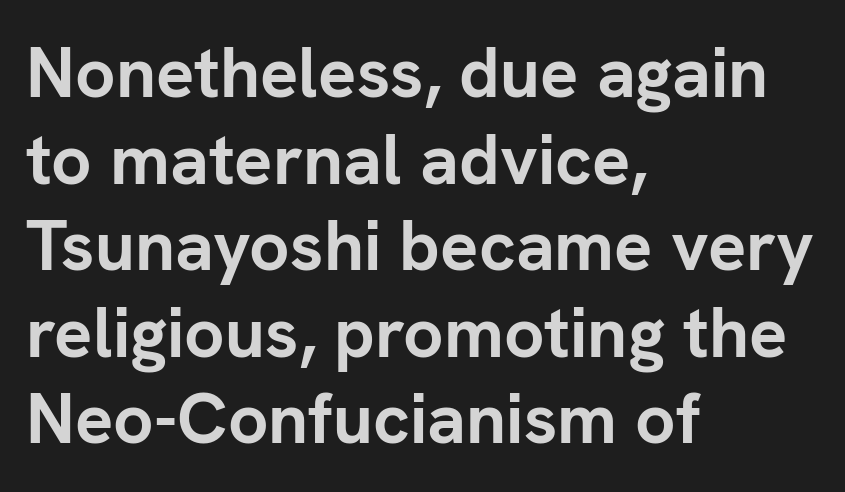
Is the type bold? Yes — the strokes are clearly thick and heavy. Descenders hang freely into open space. Posture: straight, roman, zero tilt. Think of a printed novel: that variable character pitch is what you see here. Regarding serifs, this sample does without them. The setting favours the left margin, as ordinary paragraphs usually do.
